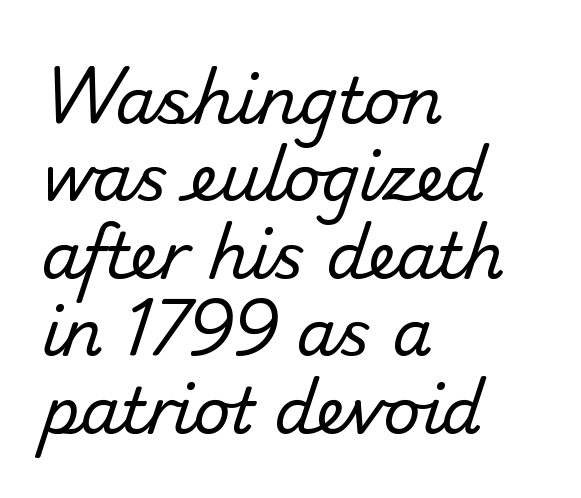
The image shows 64 px regular-weight sans-serif type; set left-aligned, line spacing 1.21x, normal letter spacing, not underlined; low stroke contrast and a small x-height.
